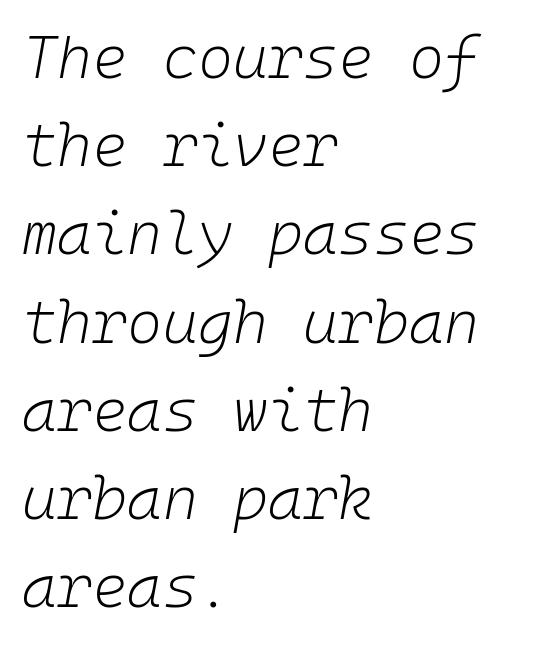
{"italic": "yes", "lean": "right", "slant_degrees": 10, "bold": "no", "weight": "light", "width": "normal", "stroke_contrast": "low", "x_height": "medium", "monospaced": "yes", "underline": "no", "align": "left", "line_spacing": "normal", "line_spacing_ratio": 1.47, "letter_spacing": "normal", "letter_spacing_em": 0.0, "glyph_px": 60}
